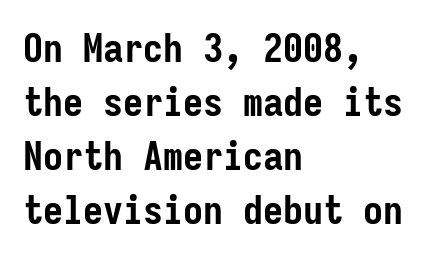
Interline gaps are of average width in this sample. These lines are composed in type without serifs. You can tell it's not italic because the verticals are truly vertical. Heavy, bold letterforms. All the whitespace from short lines collects on the right.
